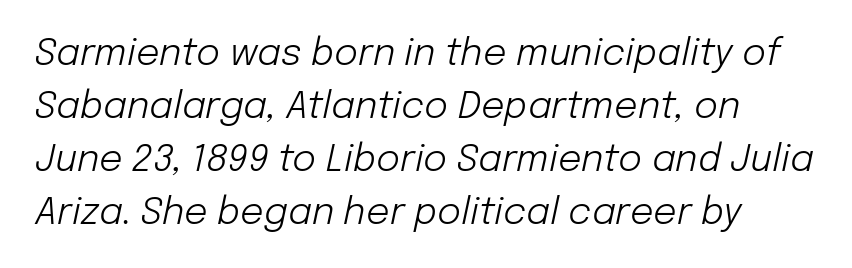
Q: Is the text bold? A: No.
Q: Is the text italic (slanted)? A: Yes, it leans right by about 12 degrees.
Q: Is the text underlined? A: No.
Q: Is the spacing between letters normal or unusually wide? A: Normal.
Q: Is the spacing between lines tight, normal or loose? A: Normal.
Q: Width (condensed, normal, or wide)? A: Normal.
Q: Stroke contrast? A: Low.
Q: x-height? A: Medium.
Q: Monospaced? A: No.
